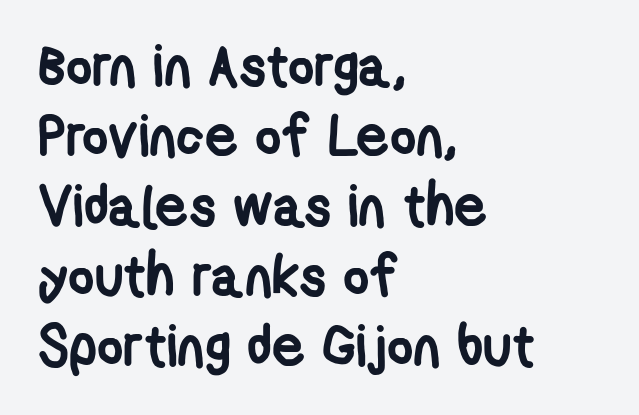
Q: Is the text bold? A: Yes.
Q: Is the typeface a serif or a sans-serif typeface? A: Sans-serif.
Q: Is the text underlined? A: No.
Q: How is the paragraph aligned? A: Left-aligned.
Q: Is the spacing between letters normal or unusually wide? A: Normal.
Q: Width (condensed, normal, or wide)? A: Condensed.
Q: Stroke contrast? A: Low.
Q: x-height? A: Medium.
Q: Monospaced? A: No.
